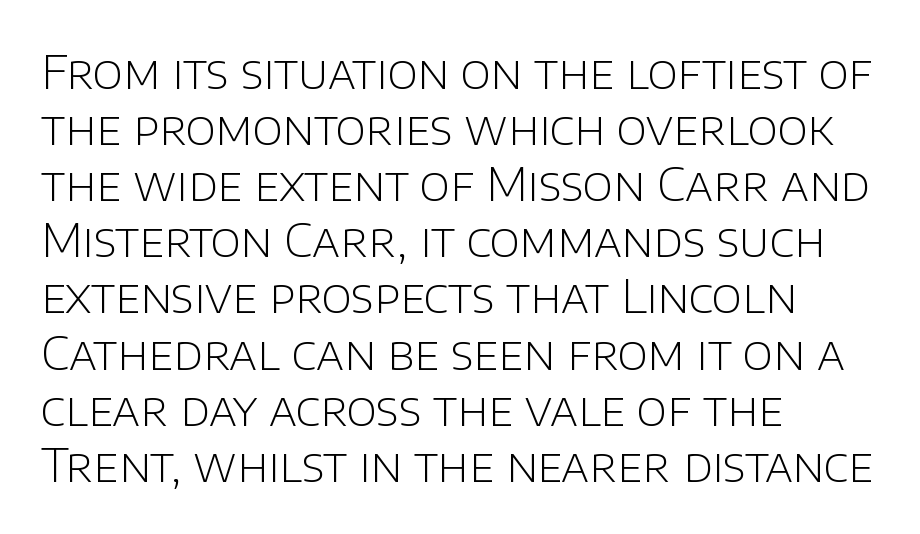
Q: Is the text bold? A: No.
Q: Is the text italic (slanted)? A: No, it is upright.
Q: Is the typeface a serif or a sans-serif typeface? A: Sans-serif.
Q: Is the text underlined? A: No.
Q: How is the paragraph aligned? A: Left-aligned.
Q: Is the spacing between letters normal or unusually wide? A: Normal.
Q: Width (condensed, normal, or wide)? A: Normal.
Q: Stroke contrast? A: Low.
Q: x-height? A: Large.
Q: Monospaced? A: No.
